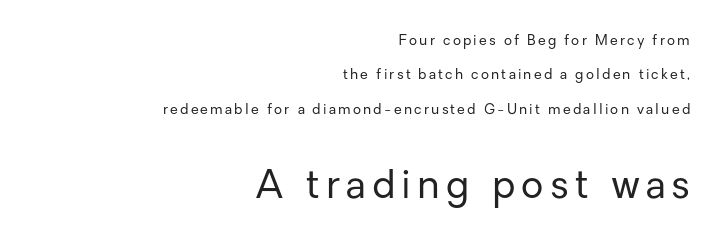
Q: Is the text bold? A: No.
Q: Is the text italic (slanted)? A: No, it is upright.
Q: Is the typeface a serif or a sans-serif typeface? A: Sans-serif.
Q: Is the text underlined? A: No.
Q: How is the paragraph aligned? A: Right-aligned.
Q: Is the spacing between lines tight, normal or loose? A: Loose.
Q: Which block of text is set in a larger size, the first (top) or the second (bottom)? A: The second (bottom) one.
Q: Width (condensed, normal, or wide)? A: Normal.
Q: Stroke contrast? A: Low.
Q: x-height? A: Medium.
Q: Monospaced? A: No.
